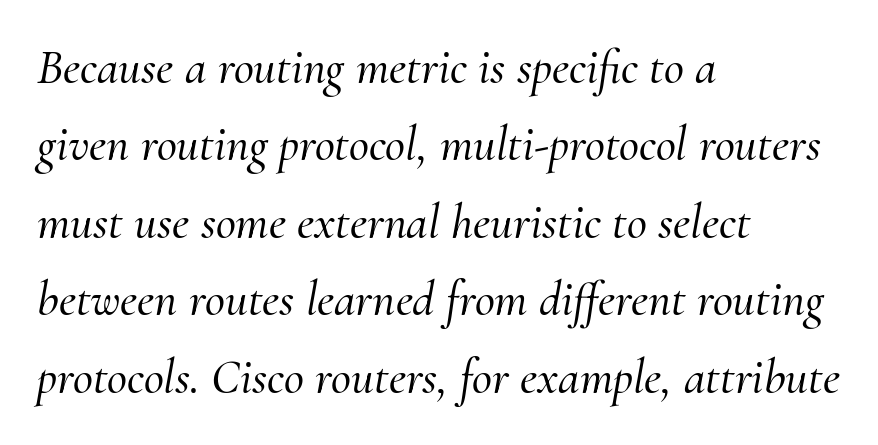
Which margin do the lines hug? The left one — the right edge is uneven. Interline gaps are of average width in this sample. Yep, those are serifs on the letters. Yep, that's italic — everything's leaning.
